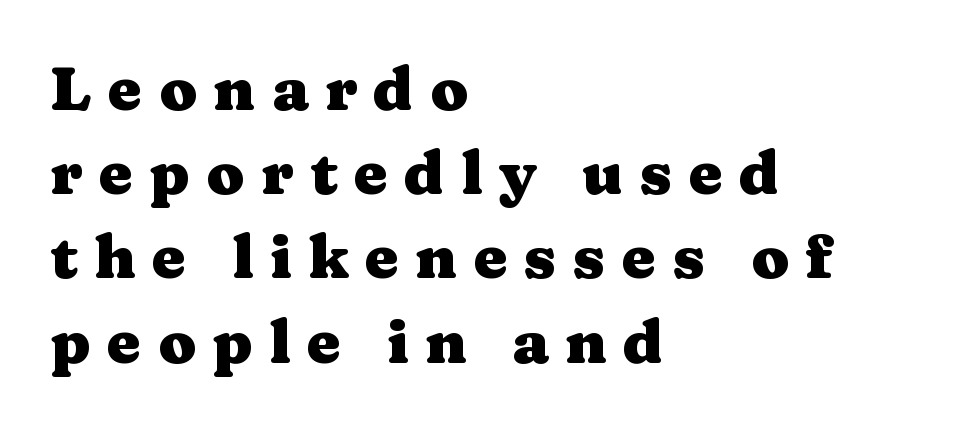
Q: Is the text bold? A: Yes.
Q: Is the text italic (slanted)? A: No, it is upright.
Q: Is the typeface a serif or a sans-serif typeface? A: Serif.
Q: Is the text underlined? A: No.
Q: How is the paragraph aligned? A: Left-aligned.
Q: Is the spacing between letters normal or unusually wide? A: Unusually wide.
Q: Is the spacing between lines tight, normal or loose? A: Normal.
Q: Width (condensed, normal, or wide)? A: Wide.
Q: Stroke contrast? A: Medium.
Q: x-height? A: Medium.
Q: Monospaced? A: No.
